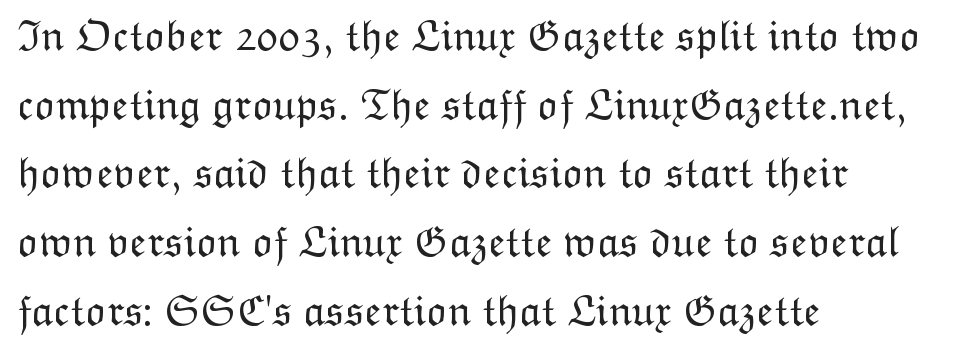
{"italic": "no", "bold": "no", "weight": "light", "width": "normal", "stroke_contrast": "low", "x_height": "medium", "monospaced": "no", "underline": "no", "align": "left", "line_spacing": "normal", "line_spacing_ratio": 1.56, "letter_spacing": "normal", "letter_spacing_em": 0.0, "glyph_px": 44}
